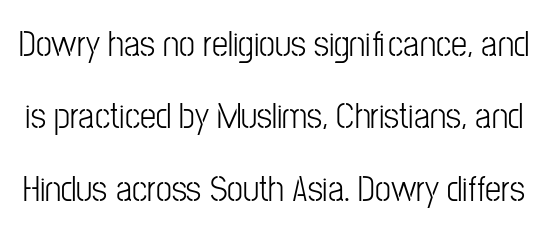
This sample uses an upright cut, with every glyph sitting square on the baseline. Each letter's strokes conclude bluntly, with no projecting serifs. Interline gaps are noticeably wide in this sample. The typesetting does not lean heavy: it is not bold.
